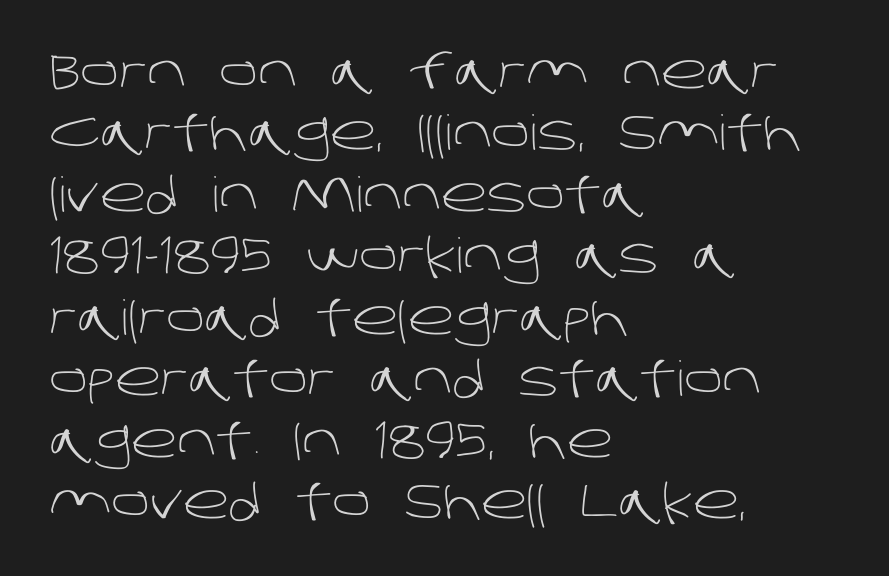
{"serif": "no", "bold": "no", "weight": "light", "width": "normal", "stroke_contrast": "low", "x_height": "large", "monospaced": "no", "underline": "no", "align": "left", "line_spacing": "normal", "line_spacing_ratio": 1.28, "letter_spacing": "normal", "letter_spacing_em": 0.0, "glyph_px": 48}
